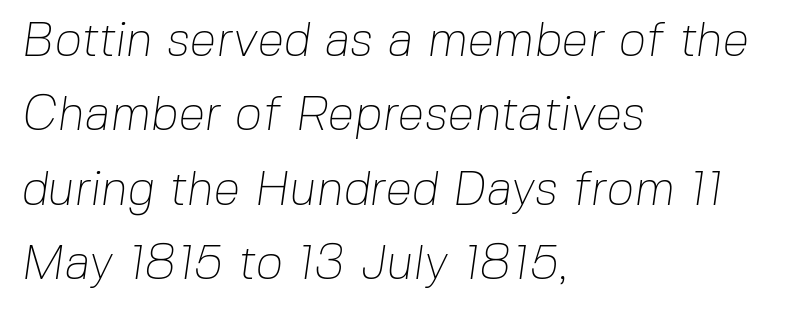
{"serif": "no", "bold": "no", "weight": "thin", "width": "normal", "stroke_contrast": "low", "x_height": "medium", "monospaced": "no", "underline": "no", "align": "left", "line_spacing": "normal", "line_spacing_ratio": 1.55, "letter_spacing": "normal", "letter_spacing_em": 0.0, "glyph_px": 48}
